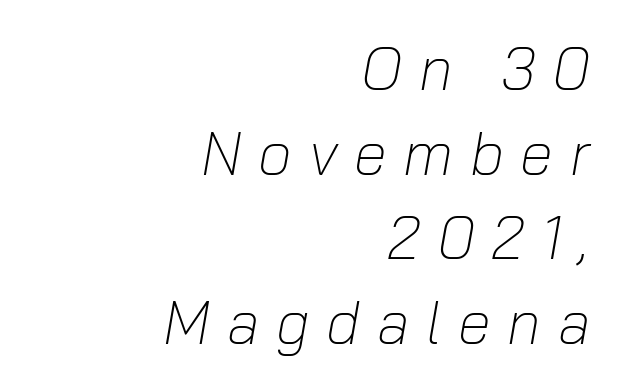
Q: Is the text bold? A: No.
Q: Is the text italic (slanted)? A: Yes, it leans right by about 10 degrees.
Q: Is the text underlined? A: No.
Q: How is the paragraph aligned? A: Right-aligned.
Q: Is the spacing between letters normal or unusually wide? A: Unusually wide.
Q: Is the spacing between lines tight, normal or loose? A: Normal.
Q: Width (condensed, normal, or wide)? A: Normal.
Q: Stroke contrast? A: Low.
Q: x-height? A: Medium.
Q: Monospaced? A: No.
